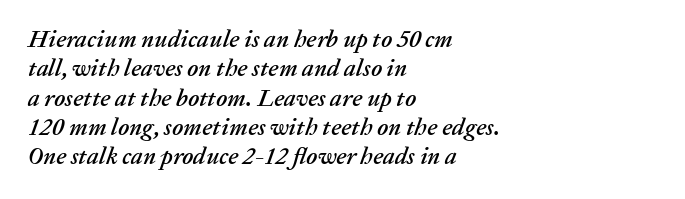
The image shows 24 px text type, italic (leaning right); set left-aligned, line spacing 1.22x, normal letter spacing, not underlined.
